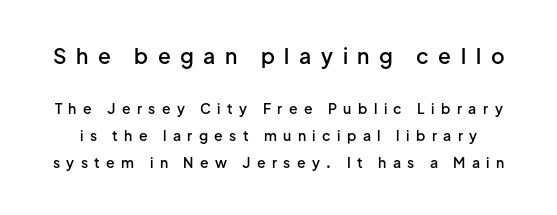
{"italic": "no", "bold": "semi", "underline": "no", "line_spacing": "loose", "line_spacing_ratio": 1.93, "letter_spacing": "wide", "letter_spacing_em": 0.46, "larger_block": "first", "size_ratio": 1.5, "glyph_px": 21}
